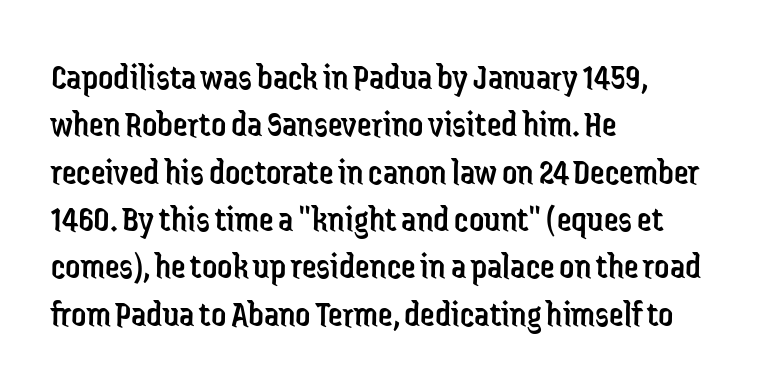
The image shows 37 px regular-weight, condensed sans-serif type, upright; set left-aligned, normal line spacing (1.28x), normal letter spacing, not underlined; low stroke contrast and a medium x-height.
